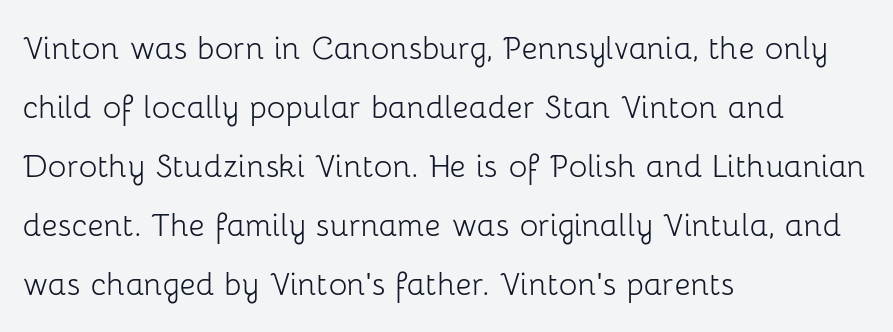
Does the copy run flush right? No — it runs flush left. Each row of text sits above clean, open space. Stems here are at most as thick as an everyday book face. Words appear dense and cohesive because spacing is normal.
